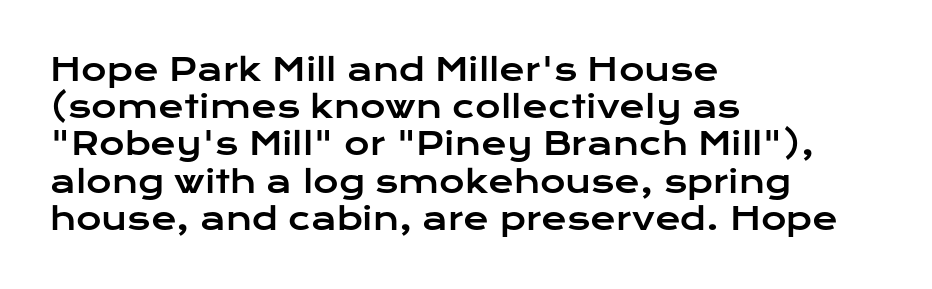
Q: Is the text italic (slanted)? A: No, it is upright.
Q: Is the typeface a serif or a sans-serif typeface? A: Sans-serif.
Q: Is the text underlined? A: No.
Q: How is the paragraph aligned? A: Left-aligned.
Q: Is the spacing between letters normal or unusually wide? A: Normal.
Q: Width (condensed, normal, or wide)? A: Wide.
Q: Stroke contrast? A: Low.
Q: x-height? A: Medium.
Q: Monospaced? A: No.
